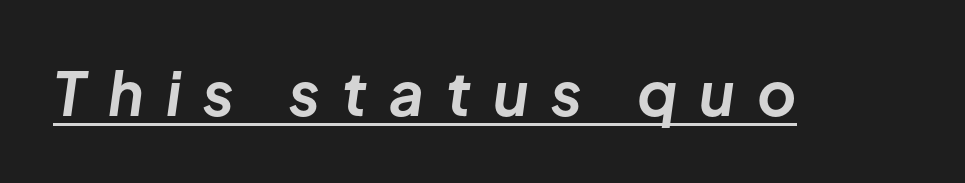
{"italic": "yes", "lean": "right", "slant_degrees": 8, "bold": "yes", "weight": "bold", "width": "normal", "stroke_contrast": "low", "x_height": "medium", "monospaced": "no", "underline": "yes", "letter_spacing": "wide", "letter_spacing_em": 0.37, "glyph_px": 60}
